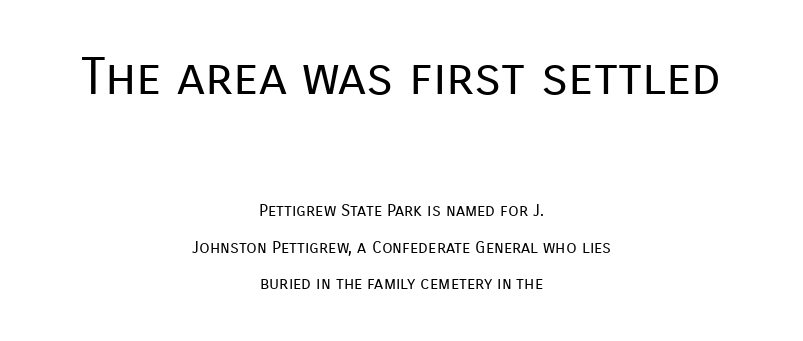
The image shows 52 px regular-weight sans-serif type, upright; set centered, loose line spacing (2.16x), normal letter spacing, not underlined; the first (top) block is 3.06x larger; low stroke contrast and a medium x-height.
